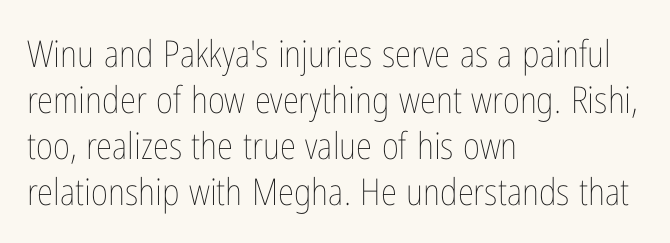
Q: Is the text bold? A: No.
Q: Is the text italic (slanted)? A: No, it is upright.
Q: Is the text underlined? A: No.
Q: How is the paragraph aligned? A: Left-aligned.
Q: Is the spacing between letters normal or unusually wide? A: Normal.
Q: Width (condensed, normal, or wide)? A: Condensed.
Q: Stroke contrast? A: Low.
Q: x-height? A: Medium.
Q: Monospaced? A: No.
